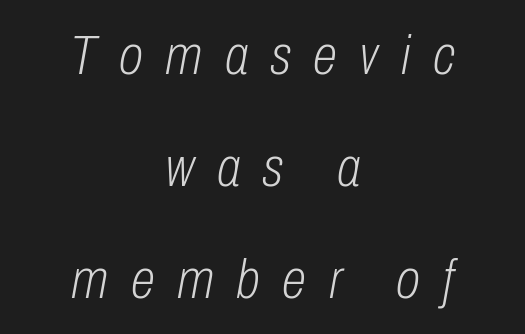
{"italic": "yes", "lean": "right", "slant_degrees": 10, "bold": "no", "weight": "light", "width": "condensed", "stroke_contrast": "low", "x_height": "medium", "monospaced": "no", "underline": "no", "align": "center", "line_spacing": "loose", "line_spacing_ratio": 2.0, "letter_spacing": "wide", "letter_spacing_em": 0.4, "glyph_px": 56}
